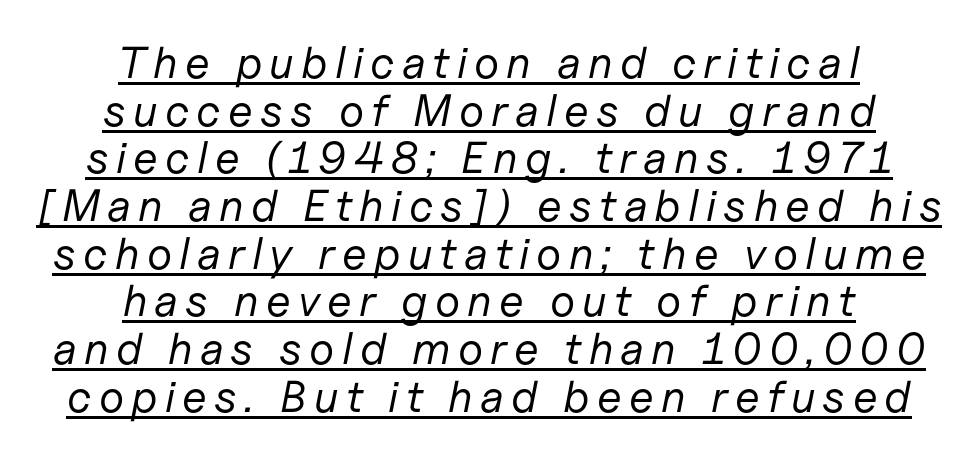
Compared with typical paragraphs, the rows here are closer together. The rendering uses natural spacing where letterforms have individual widths. If you drew a line through each stem, it would be angled. Weight class: somewhere from thin through regular. One-word summary of the alignment: center.
